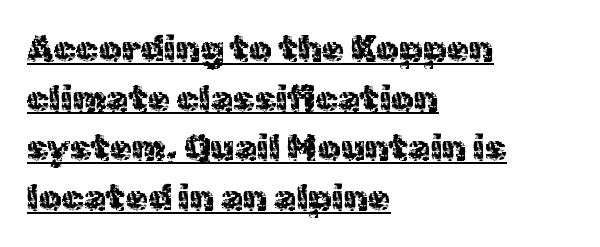
Q: Is the text italic (slanted)? A: No, it is upright.
Q: Is the typeface a serif or a sans-serif typeface? A: Sans-serif.
Q: Is the text underlined? A: Yes.
Q: How is the paragraph aligned? A: Left-aligned.
Q: Is the spacing between letters normal or unusually wide? A: Normal.
Q: Is the spacing between lines tight, normal or loose? A: Normal.
Q: Width (condensed, normal, or wide)? A: Normal.
Q: x-height? A: Medium.
Q: Monospaced? A: No.
